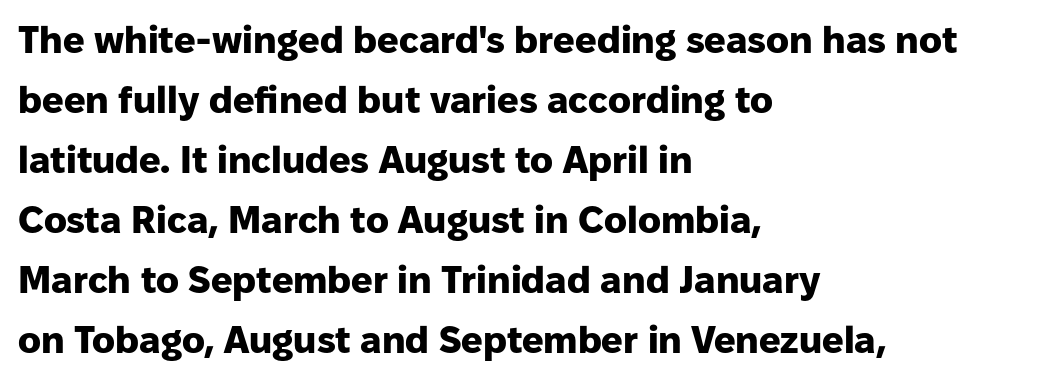
Q: Is the text bold? A: Yes.
Q: Is the text italic (slanted)? A: No, it is upright.
Q: Is the typeface a serif or a sans-serif typeface? A: Sans-serif.
Q: Is the text underlined? A: No.
Q: How is the paragraph aligned? A: Left-aligned.
Q: Is the spacing between letters normal or unusually wide? A: Normal.
Q: Is the spacing between lines tight, normal or loose? A: Normal.
Q: Width (condensed, normal, or wide)? A: Normal.
Q: Stroke contrast? A: Low.
Q: x-height? A: Medium.
Q: Monospaced? A: No.
